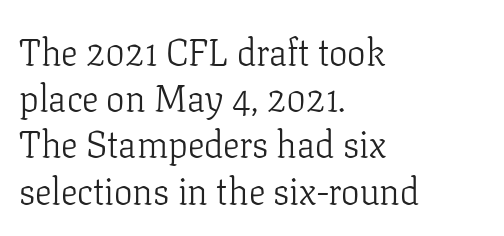
Q: Is the text bold? A: No.
Q: Is the text italic (slanted)? A: No, it is upright.
Q: Is the typeface a serif or a sans-serif typeface? A: Serif.
Q: Is the text underlined? A: No.
Q: How is the paragraph aligned? A: Left-aligned.
Q: Is the spacing between letters normal or unusually wide? A: Normal.
Q: Is the spacing between lines tight, normal or loose? A: Normal.
Q: Width (condensed, normal, or wide)? A: Normal.
Q: Stroke contrast? A: Low.
Q: x-height? A: Medium.
Q: Monospaced? A: No.
